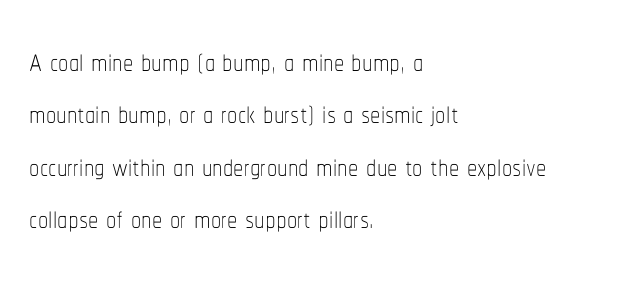
Q: Is the text bold? A: No.
Q: Is the text italic (slanted)? A: No, it is upright.
Q: Is the text underlined? A: No.
Q: How is the paragraph aligned? A: Left-aligned.
Q: Is the spacing between letters normal or unusually wide? A: Normal.
Q: Is the spacing between lines tight, normal or loose? A: Normal.
Q: Width (condensed, normal, or wide)? A: Condensed.
Q: Stroke contrast? A: Low.
Q: x-height? A: Medium.
Q: Monospaced? A: No.
